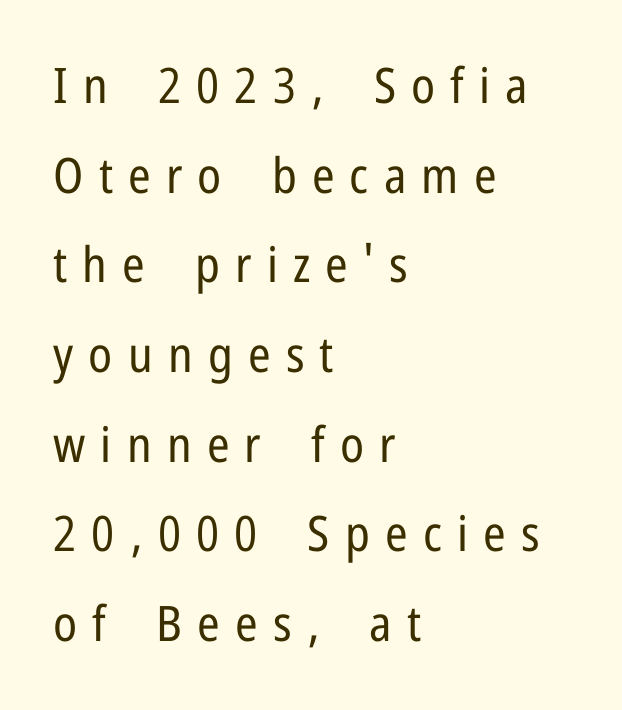
Q: Is the text bold? A: No.
Q: Is the text italic (slanted)? A: No, it is upright.
Q: Is the typeface a serif or a sans-serif typeface? A: Sans-serif.
Q: Is the text underlined? A: No.
Q: How is the paragraph aligned? A: Left-aligned.
Q: Is the spacing between letters normal or unusually wide? A: Unusually wide.
Q: Width (condensed, normal, or wide)? A: Condensed.
Q: Stroke contrast? A: Low.
Q: x-height? A: Medium.
Q: Monospaced? A: No.
